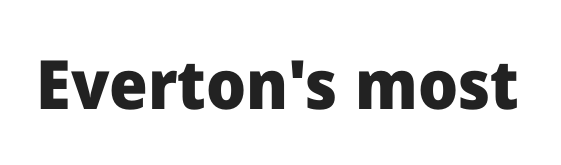
The image shows 68 px heavy sans-serif type, upright; set normal letter spacing, not underlined; low stroke contrast and a medium x-height.
